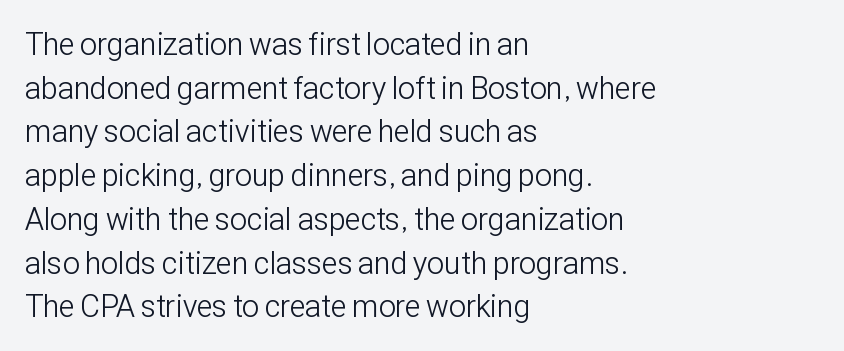
The strokes are not fattened; the text isn't bold. Has an underline been added? It has not. Character widths vary here, with narrow letters taking less room than wide ones. Serif or sans? Sans — the stroke terminals are bare.
